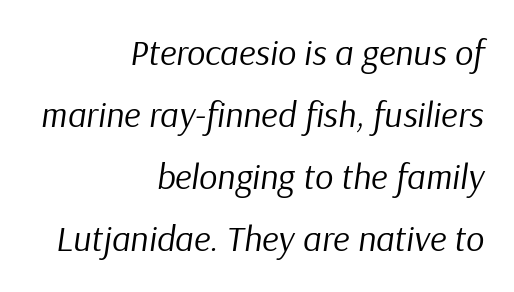
The image shows 36 px regular-weight type, italic (leaning right); set right-aligned, line spacing 1.72x, normal letter spacing, not underlined; low stroke contrast and a medium x-height.
